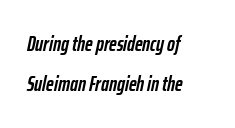
The image shows 21 px bold type, italic (leaning right); set left-aligned, loose line spacing (1.9x), normal letter spacing, not underlined.
